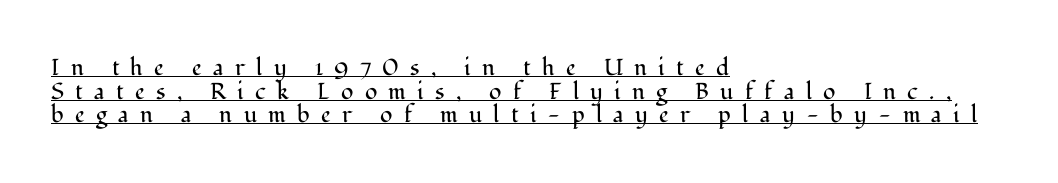
Q: Is the text bold? A: No.
Q: Is the text italic (slanted)? A: No, it is upright.
Q: Is the text underlined? A: Yes.
Q: How is the paragraph aligned? A: Left-aligned.
Q: Is the spacing between letters normal or unusually wide? A: Unusually wide.
Q: Is the spacing between lines tight, normal or loose? A: Tight.
